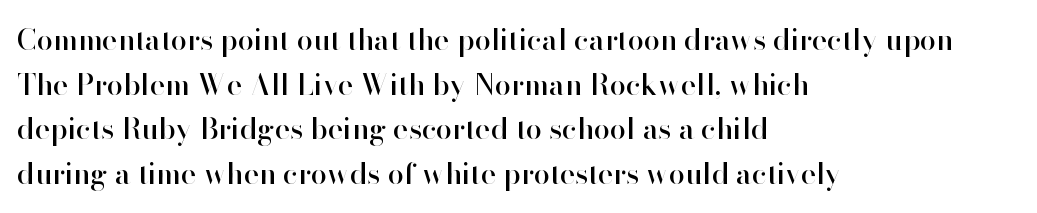
The image shows 29 px sans-serif type, upright; set left-aligned, normal line spacing (1.54x), normal letter spacing, not underlined; high stroke contrast and a small x-height.
